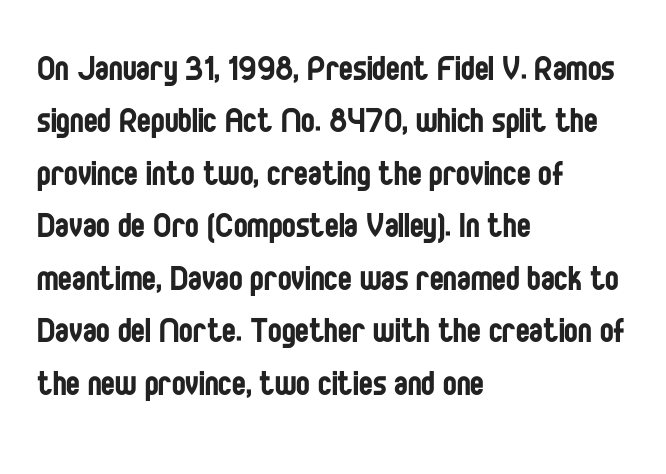
Q: Is the text bold? A: No.
Q: Is the text italic (slanted)? A: No, it is upright.
Q: Is the typeface a serif or a sans-serif typeface? A: Sans-serif.
Q: Is the text underlined? A: No.
Q: How is the paragraph aligned? A: Left-aligned.
Q: Is the spacing between letters normal or unusually wide? A: Normal.
Q: Is the spacing between lines tight, normal or loose? A: Normal.
Q: Width (condensed, normal, or wide)? A: Condensed.
Q: Stroke contrast? A: Low.
Q: x-height? A: Large.
Q: Monospaced? A: No.
